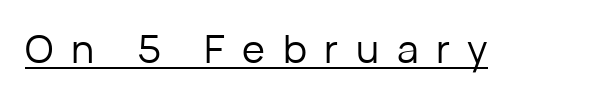
Q: Is the text bold? A: No.
Q: Is the text italic (slanted)? A: No, it is upright.
Q: Is the typeface a serif or a sans-serif typeface? A: Sans-serif.
Q: Is the text underlined? A: Yes.
Q: Is the spacing between letters normal or unusually wide? A: Unusually wide.
Q: Width (condensed, normal, or wide)? A: Normal.
Q: Stroke contrast? A: Low.
Q: x-height? A: Medium.
Q: Monospaced? A: No.
